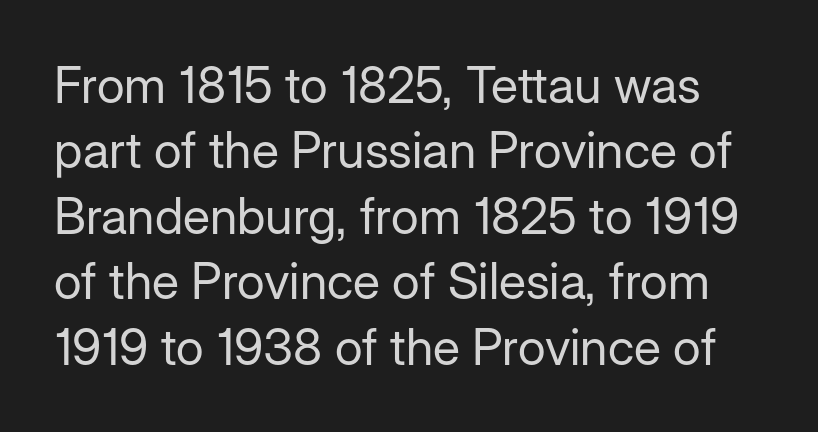
Style check: upright. Nothing heavy about these letters — not bold at all. If you measured baseline to baseline, you'd find a middling distance. Honestly, the letter spacing is just normal — you wouldn't notice it.
